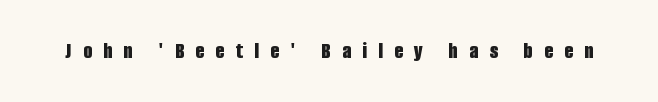
The image shows 23 px bold type, upright; set unusually wide letter spacing (+0.49 em), not underlined.
